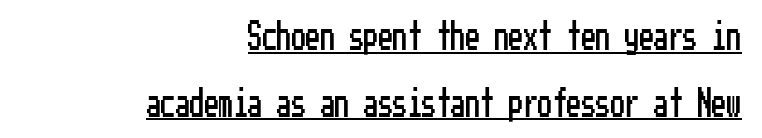
The passage shown is underscored from start to finish. Is the block centered? No — it sits flush against the right margin. Observe the ordinary spacing: letters are neighbours, not strangers. Leading is clearly above the norm, producing a sparse column.
